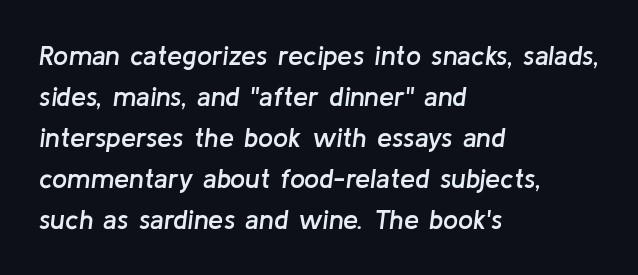
Every row of glyphs begins at an identical x-position on the left. Here the glyphs are tracked normally, forming tight word shapes. The glyphs are unaccompanied by any horizontal stroke below them. Rows of type keep a routine distance in the vertical direction.
